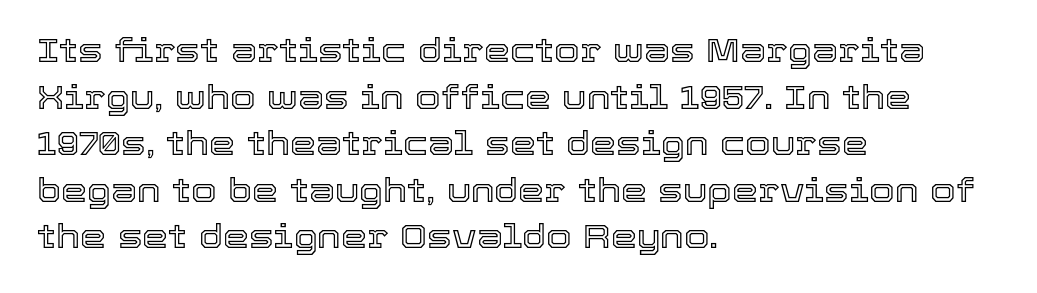
Q: Is the text italic (slanted)? A: No, it is upright.
Q: Is the text underlined? A: No.
Q: How is the paragraph aligned? A: Left-aligned.
Q: Is the spacing between letters normal or unusually wide? A: Normal.
Q: Is the spacing between lines tight, normal or loose? A: Normal.
Q: Width (condensed, normal, or wide)? A: Normal.
Q: x-height? A: Medium.
Q: Monospaced? A: No.
